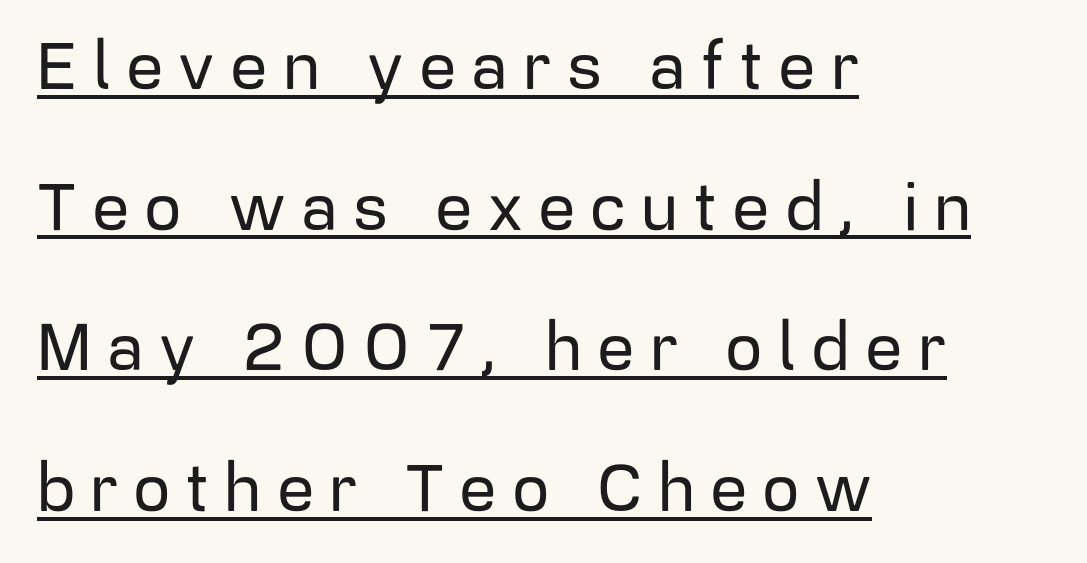
{"serif": "no", "italic": "no", "width": "normal", "stroke_contrast": "low", "x_height": "medium", "monospaced": "no", "underline": "yes", "align": "left", "line_spacing": "loose", "line_spacing_ratio": 2.13, "letter_spacing": "wide", "letter_spacing_em": 0.23, "glyph_px": 66}
